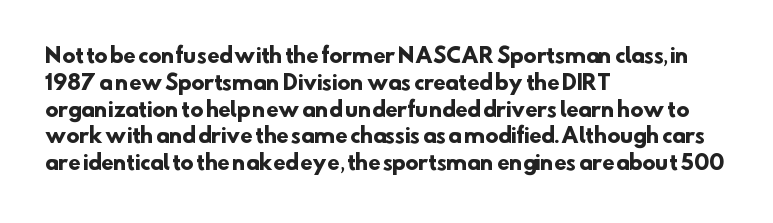
{"bold": "yes", "underline": "no", "align": "left", "line_spacing": "normal", "line_spacing_ratio": 1.34, "letter_spacing": "normal", "letter_spacing_em": 0.0, "glyph_px": 20}
